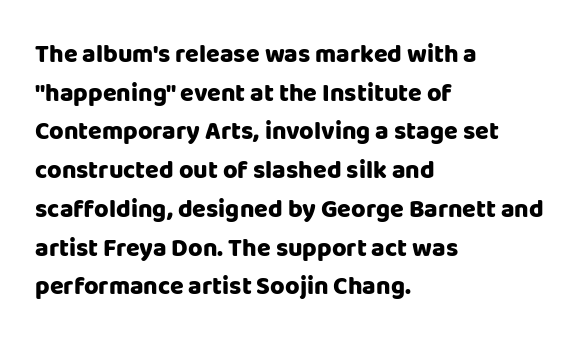
Lines of text with bare space underneath. Default kerning and tracking; the words read as compact shapes. Typeset ragged right — the left edge is the straight one. Regarding leading, the lines here are spaced in the standard way. Every stem runs plumb, perpendicular to the baseline.
